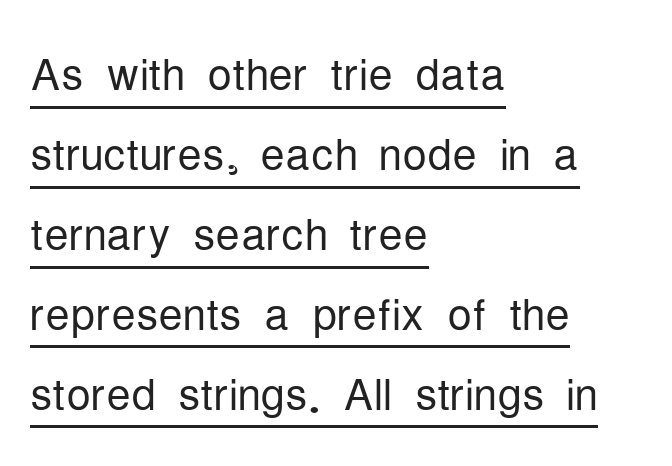
Evenly set lines give the paragraph a standard silhouette. Short and long lines alike share a common starting point at left. You could call the tracking neutral — neither tight nor loose. The type sits square on the baseline with zero lean.
